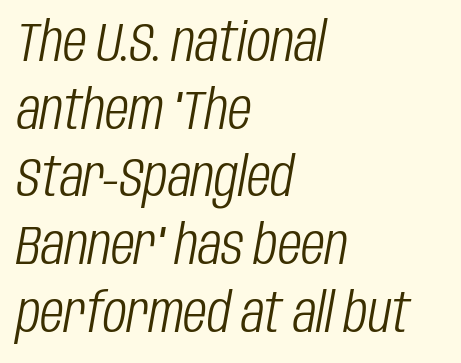
{"italic": "yes", "lean": "right", "slant_degrees": 10, "bold": "no", "weight": "light", "width": "condensed", "stroke_contrast": "low", "x_height": "large", "monospaced": "no", "underline": "no", "align": "left", "line_spacing_ratio": 1.23, "letter_spacing": "normal", "letter_spacing_em": 0.0, "glyph_px": 55}
